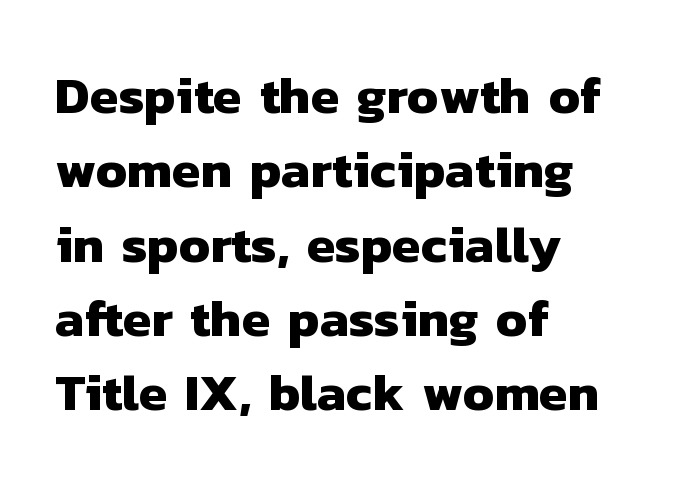
Q: Is the text bold? A: Yes.
Q: Is the typeface a serif or a sans-serif typeface? A: Sans-serif.
Q: Is the text underlined? A: No.
Q: How is the paragraph aligned? A: Left-aligned.
Q: Is the spacing between letters normal or unusually wide? A: Normal.
Q: Is the spacing between lines tight, normal or loose? A: Normal.
Q: Width (condensed, normal, or wide)? A: Normal.
Q: Stroke contrast? A: Low.
Q: x-height? A: Medium.
Q: Monospaced? A: No.
